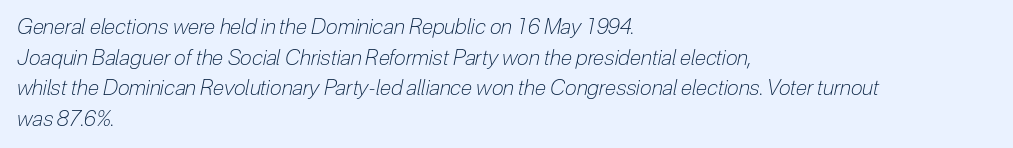
Q: Is the text bold? A: No.
Q: Is the text italic (slanted)? A: Yes, it leans right by about 12 degrees.
Q: Is the text underlined? A: No.
Q: How is the paragraph aligned? A: Left-aligned.
Q: Is the spacing between letters normal or unusually wide? A: Normal.
Q: Is the spacing between lines tight, normal or loose? A: Normal.
